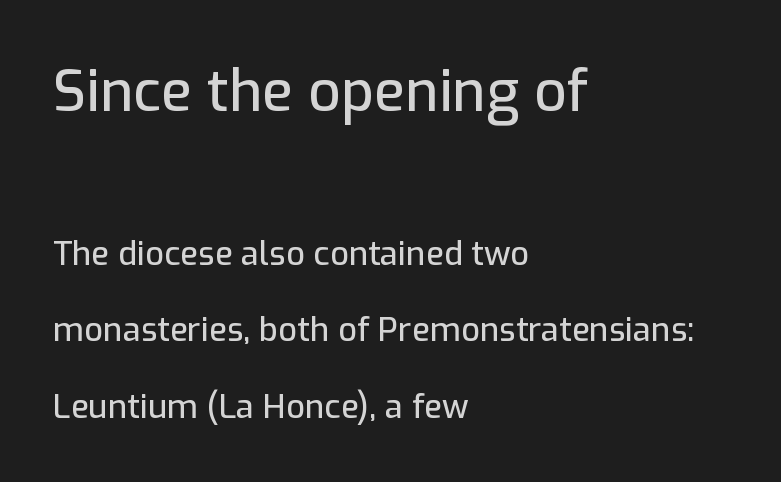
{"serif": "no", "italic": "no", "width": "normal", "stroke_contrast": "low", "x_height": "medium", "monospaced": "no", "underline": "no", "align": "left", "line_spacing": "loose", "line_spacing_ratio": 2.32, "letter_spacing": "normal", "letter_spacing_em": 0.0, "larger_block": "first", "size_ratio": 1.73, "glyph_px": 57}
